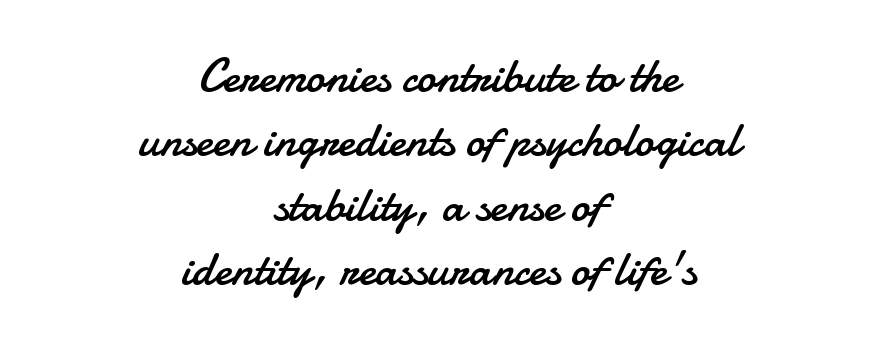
The image shows 48 px regular-weight sans-serif type; set centered, normal line spacing (1.34x), normal letter spacing, not underlined; low stroke contrast and a small x-height.
